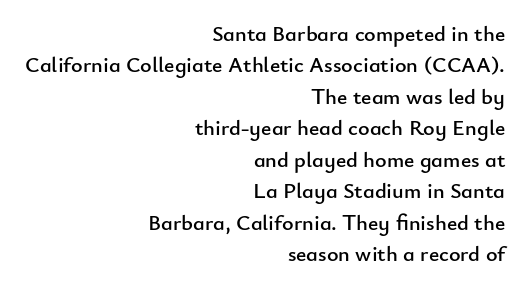
The image shows 22 px text type, upright; set right-aligned, normal line spacing (1.43x), normal letter spacing, not underlined.
